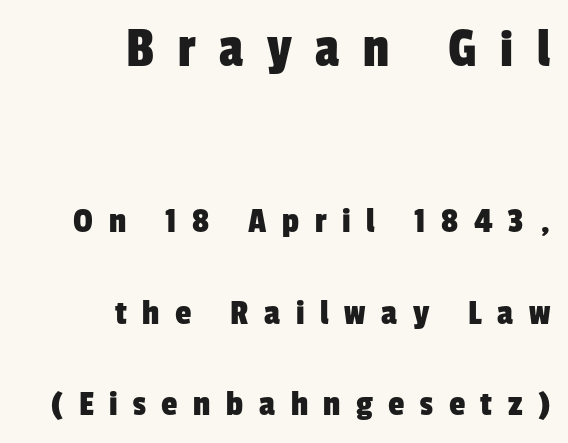
Q: Is the typeface a serif or a sans-serif typeface? A: Sans-serif.
Q: Is the text underlined? A: No.
Q: How is the paragraph aligned? A: Right-aligned.
Q: Is the spacing between letters normal or unusually wide? A: Unusually wide.
Q: Is the spacing between lines tight, normal or loose? A: Loose.
Q: Which block of text is set in a larger size, the first (top) or the second (bottom)? A: The first (top) one.
Q: Width (condensed, normal, or wide)? A: Condensed.
Q: Stroke contrast? A: Low.
Q: x-height? A: Medium.
Q: Monospaced? A: No.
